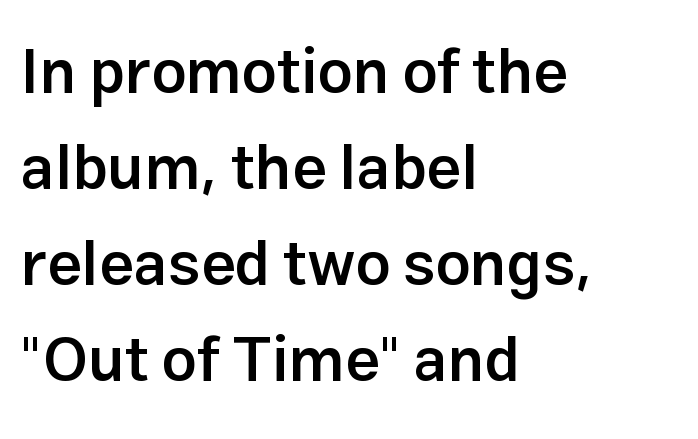
The image shows 62 px semibold sans-serif type, upright; set left-aligned, normal line spacing (1.55x), normal letter spacing, not underlined; low stroke contrast and a medium x-height.
